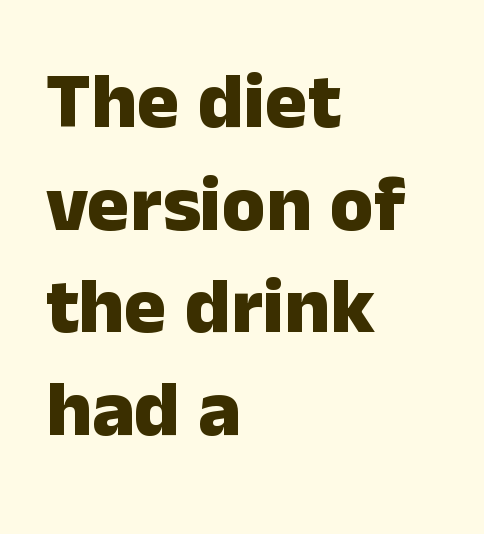
The block of text has a typical density, with ordinary space between rows. Each letter's strokes conclude bluntly, with no projecting serifs. Summary of weight: heavy, a full bold. The lines in this sample share a left origin and differ only in where they stop.
